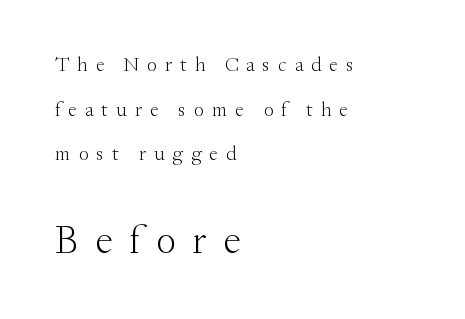
Larger block? The one below; the one above is distinctly smaller. A roman cut, with each character standing at attention. This sample uses expanded letter spacing, leaving extra air between glyphs. Nothing heavy about these letters — not bold at all. The passage shown is typed in a proportional face where columns would drift.
